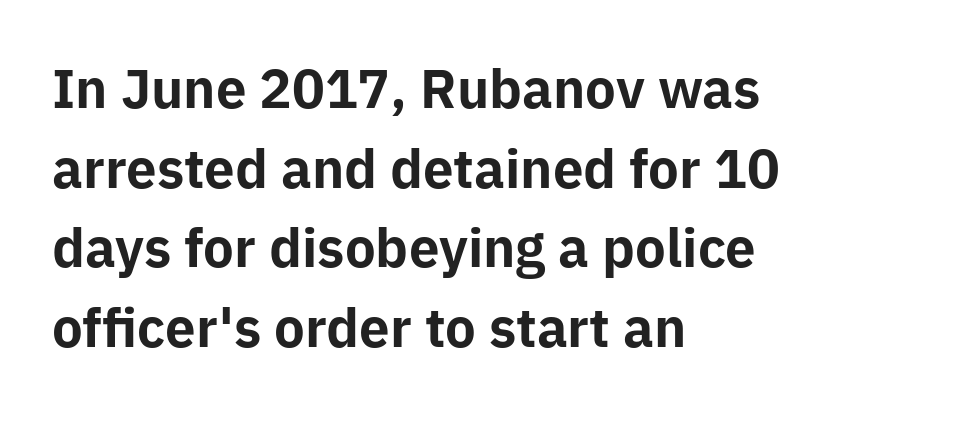
Q: Is the text bold? A: Yes.
Q: Is the text italic (slanted)? A: No, it is upright.
Q: Is the typeface a serif or a sans-serif typeface? A: Sans-serif.
Q: Is the text underlined? A: No.
Q: How is the paragraph aligned? A: Left-aligned.
Q: Is the spacing between letters normal or unusually wide? A: Normal.
Q: Is the spacing between lines tight, normal or loose? A: Normal.
Q: Width (condensed, normal, or wide)? A: Normal.
Q: Stroke contrast? A: Low.
Q: x-height? A: Medium.
Q: Monospaced? A: No.
